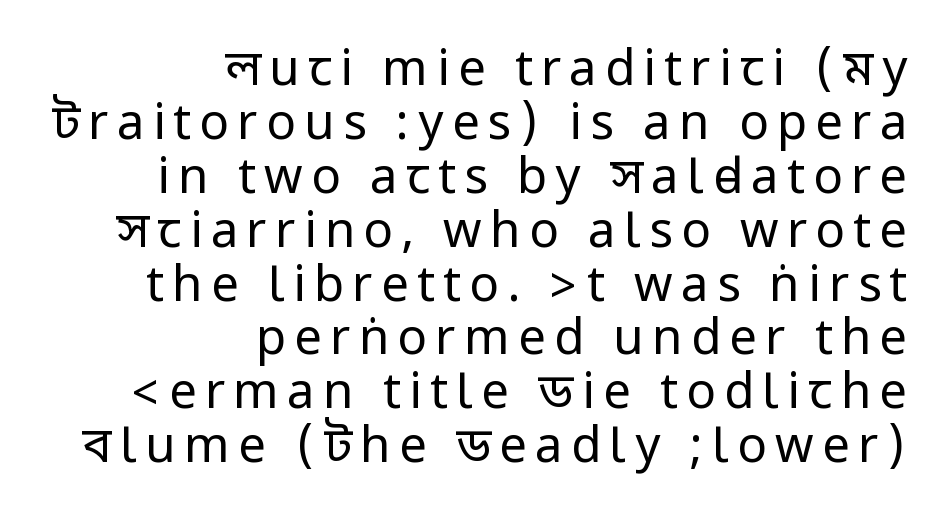
Line ends are locked; line starts wander. The glyphs are unaccompanied by any horizontal stroke below them. Tall strokes in this sample are plumb rather than angled. The passage shown is typeset with a sans-serif family. Summary of vertical rhythm: compact, with narrow interline spacing. Each stroke keeps to a modest, everyday thickness or less.
